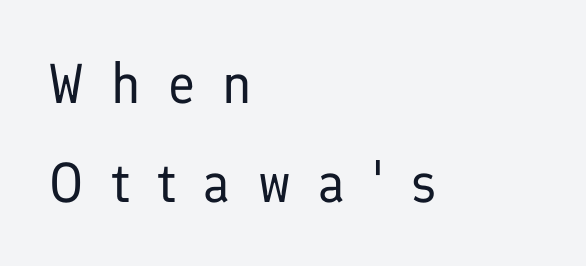
{"serif": "no", "italic": "no", "bold": "no", "weight": "regular", "width": "normal", "stroke_contrast": "low", "x_height": "medium", "monospaced": "no", "underline": "no", "align": "left", "line_spacing_ratio": 1.77, "letter_spacing": "wide", "letter_spacing_em": 0.49, "glyph_px": 56}
